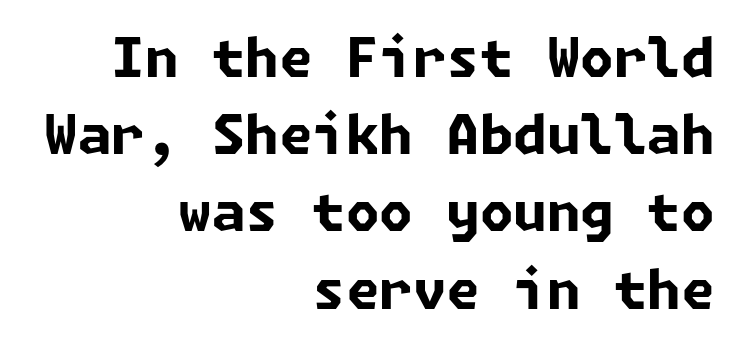
{"serif": "no", "bold": "yes", "weight": "bold", "width": "normal", "stroke_contrast": "low", "x_height": "medium", "underline": "no", "align": "right", "line_spacing": "normal", "line_spacing_ratio": 1.43, "letter_spacing": "normal", "letter_spacing_em": 0.0, "glyph_px": 54}
